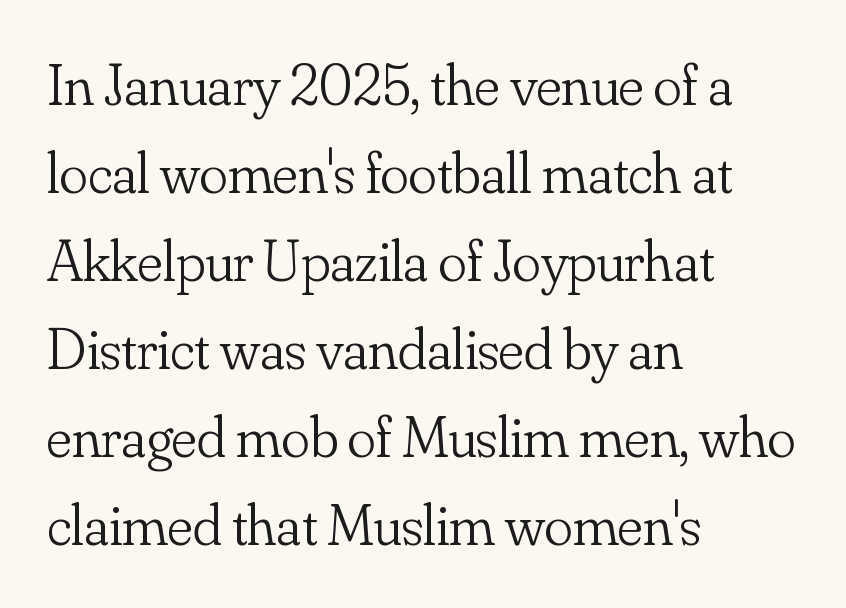
Typographically, this falls in the serif category. A typesetter would call this leading conventional body-copy spacing. The typography opts for an upright posture over an oblique one. The letters sit at their default tracking, neither squeezed nor spread.
